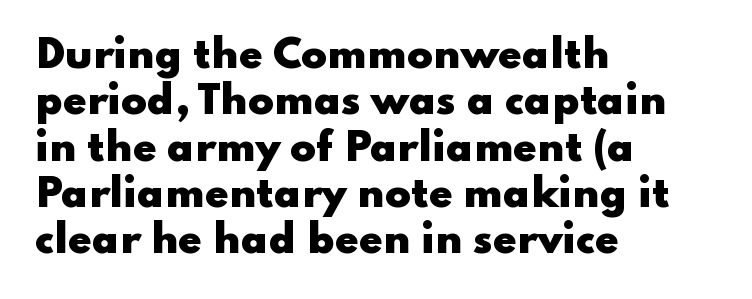
The foot of each line stays bare and open. Bold? Absolutely — the strokes are thick and heavy. Posture: vertical. Compared with a centered layout, this one pins lines to the left instead. The letters advance in unequal steps, a hallmark of proportional type. Classification — sans serif.
